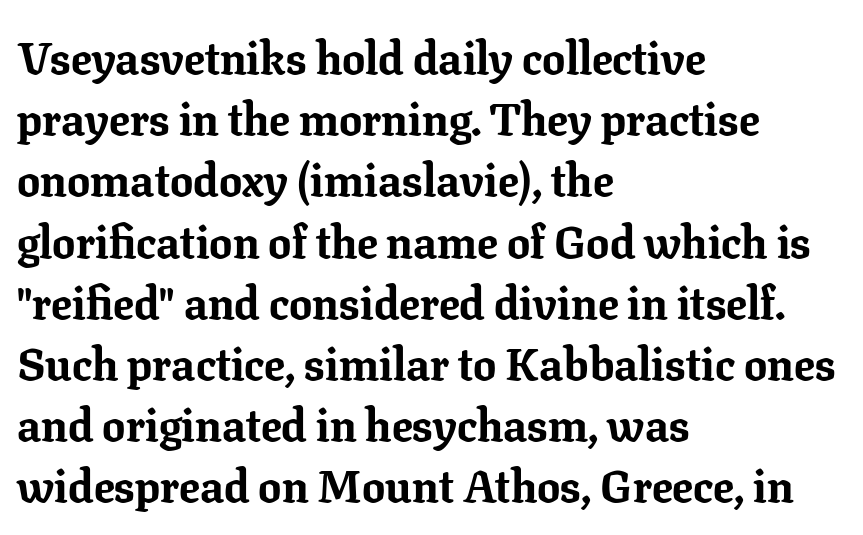
{"serif": "yes", "italic": "no", "bold": "yes", "weight": "bold", "width": "normal", "stroke_contrast": "low", "x_height": "medium", "monospaced": "no", "underline": "no", "align": "left", "line_spacing": "normal", "line_spacing_ratio": 1.33, "letter_spacing": "normal", "letter_spacing_em": 0.0, "glyph_px": 46}
